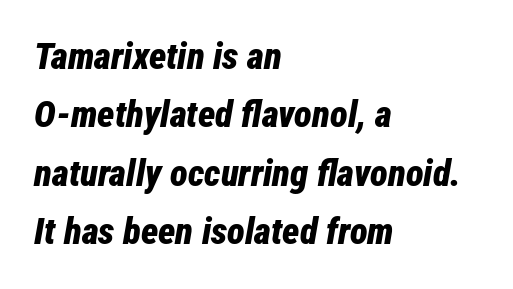
Designer's note — italics engaged. A typesetter would call this proportional, since set widths differ per character. The space between consecutive lines is moderate. There is no visible air inserted between adjacent glyphs. Line beginnings align vertically; line endings do not.
